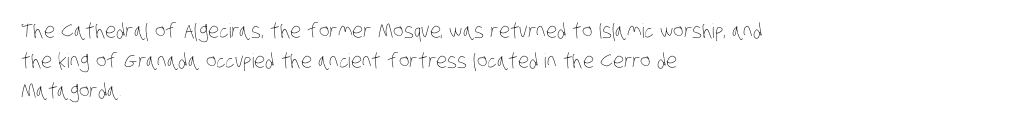
The image shows 20 px text type; set left-aligned, normal line spacing (1.5x), normal letter spacing, not underlined.
